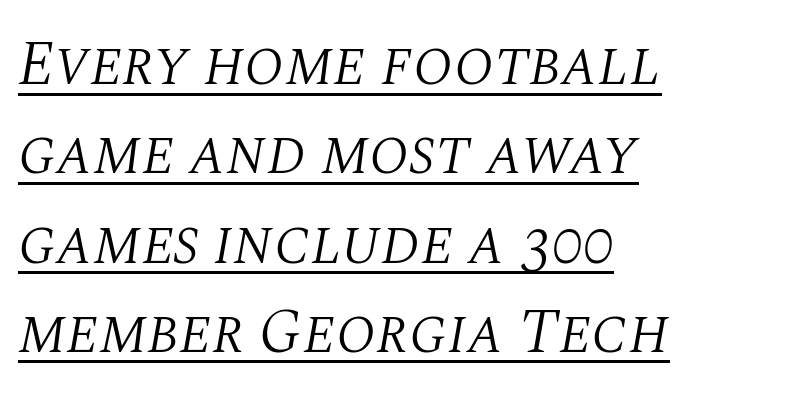
Q: Is the text bold? A: No.
Q: Is the text italic (slanted)? A: Yes, it leans right by about 10 degrees.
Q: Is the typeface a serif or a sans-serif typeface? A: Serif.
Q: Is the text underlined? A: Yes.
Q: How is the paragraph aligned? A: Left-aligned.
Q: Is the spacing between letters normal or unusually wide? A: Normal.
Q: Is the spacing between lines tight, normal or loose? A: Normal.
Q: Width (condensed, normal, or wide)? A: Normal.
Q: Stroke contrast? A: Medium.
Q: x-height? A: Large.
Q: Monospaced? A: No.
